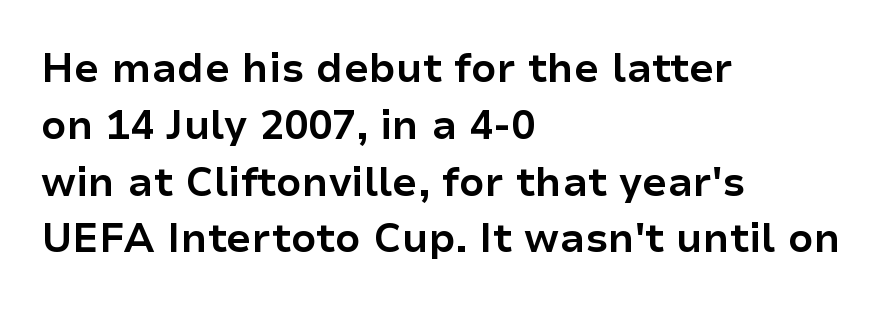
Q: Is the text bold? A: Yes.
Q: Is the text italic (slanted)? A: No, it is upright.
Q: Is the typeface a serif or a sans-serif typeface? A: Sans-serif.
Q: Is the text underlined? A: No.
Q: How is the paragraph aligned? A: Left-aligned.
Q: Is the spacing between letters normal or unusually wide? A: Normal.
Q: Is the spacing between lines tight, normal or loose? A: Normal.
Q: Width (condensed, normal, or wide)? A: Normal.
Q: Stroke contrast? A: Low.
Q: x-height? A: Medium.
Q: Monospaced? A: No.
